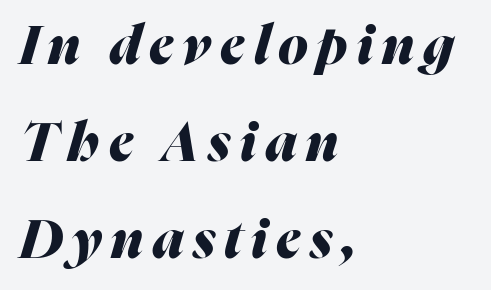
The space beneath each line is pristine and unruled. Emphasis by weight is at full strength: bold. Varying glyph widths throughout — classic text-font behaviour. Emphasis-style slanted type is in use. One-word summary of the alignment: left.
